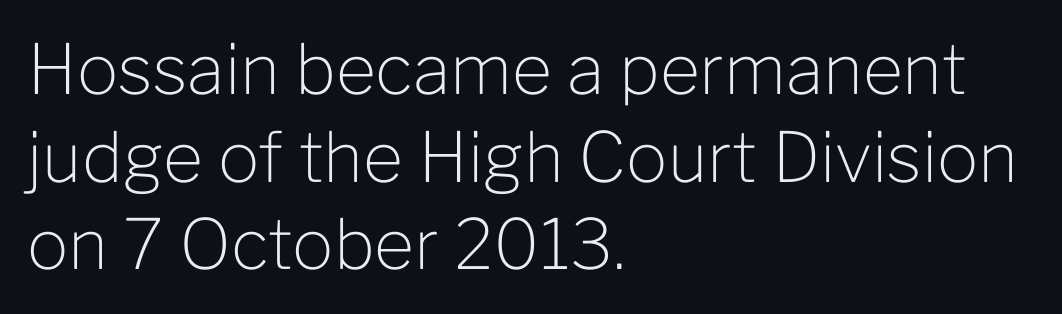
Q: Is the text bold? A: No.
Q: Is the text italic (slanted)? A: No, it is upright.
Q: Is the typeface a serif or a sans-serif typeface? A: Sans-serif.
Q: Is the text underlined? A: No.
Q: How is the paragraph aligned? A: Left-aligned.
Q: Is the spacing between letters normal or unusually wide? A: Normal.
Q: Is the spacing between lines tight, normal or loose? A: Normal.
Q: Width (condensed, normal, or wide)? A: Normal.
Q: Stroke contrast? A: Low.
Q: x-height? A: Medium.
Q: Monospaced? A: No.
